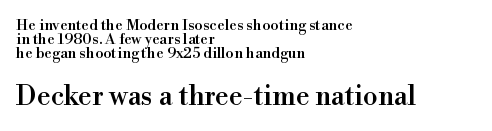
{"italic": "no", "underline": "no", "align": "left", "line_spacing": "tight", "line_spacing_ratio": 0.95, "letter_spacing": "normal", "letter_spacing_em": 0.0, "larger_block": "second", "size_ratio": 1.8, "glyph_px": 27}
